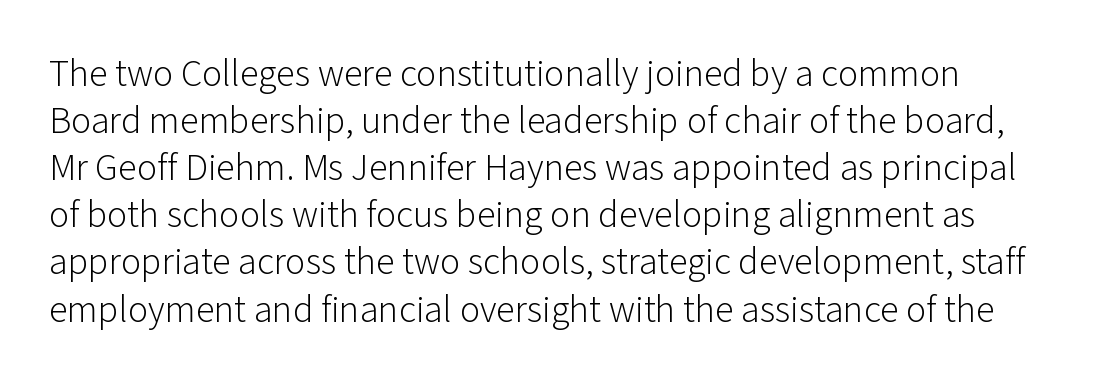
{"serif": "no", "italic": "no", "bold": "no", "weight": "light", "width": "normal", "stroke_contrast": "low", "x_height": "medium", "monospaced": "no", "underline": "no", "line_spacing_ratio": 1.24, "letter_spacing": "normal", "letter_spacing_em": 0.0, "glyph_px": 38}
